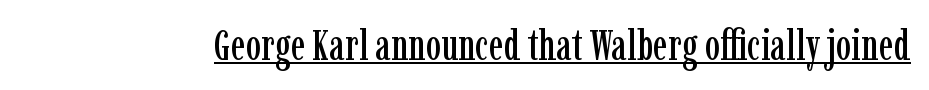
Q: Is the text italic (slanted)? A: No, it is upright.
Q: Is the typeface a serif or a sans-serif typeface? A: Serif.
Q: Is the text underlined? A: Yes.
Q: Is the spacing between letters normal or unusually wide? A: Normal.
Q: Width (condensed, normal, or wide)? A: Condensed.
Q: Stroke contrast? A: Low.
Q: x-height? A: Medium.
Q: Monospaced? A: No.
